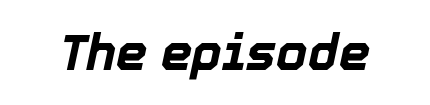
Q: Is the text bold? A: Yes.
Q: Is the text italic (slanted)? A: Yes, it leans right by about 12 degrees.
Q: Is the text underlined? A: No.
Q: Is the spacing between letters normal or unusually wide? A: Normal.
Q: Width (condensed, normal, or wide)? A: Normal.
Q: x-height? A: Medium.
Q: Monospaced? A: No.
